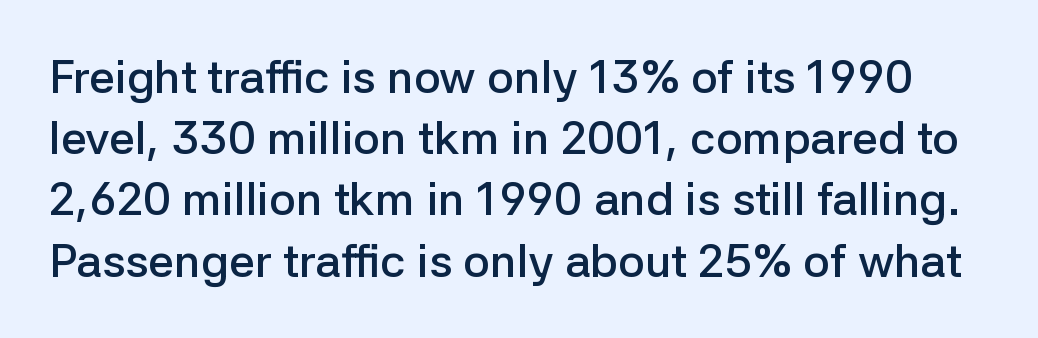
Q: Is the text bold? A: Semi-bold.
Q: Is the text italic (slanted)? A: No, it is upright.
Q: Is the typeface a serif or a sans-serif typeface? A: Sans-serif.
Q: Is the text underlined? A: No.
Q: Is the spacing between letters normal or unusually wide? A: Normal.
Q: Is the spacing between lines tight, normal or loose? A: Normal.
Q: Width (condensed, normal, or wide)? A: Normal.
Q: Stroke contrast? A: Low.
Q: x-height? A: Medium.
Q: Monospaced? A: No.
